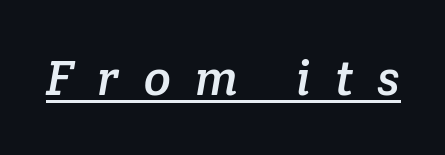
The image shows 50 px serif type; set unusually wide letter spacing (+0.48 em), underlined; low stroke contrast and a medium x-height.
